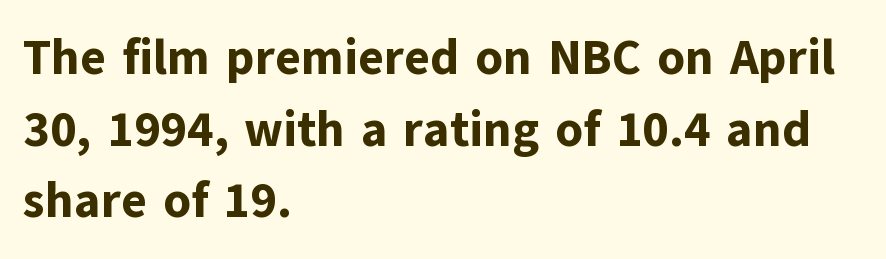
Q: Is the text bold? A: Yes.
Q: Is the text italic (slanted)? A: No, it is upright.
Q: Is the typeface a serif or a sans-serif typeface? A: Sans-serif.
Q: Is the text underlined? A: No.
Q: How is the paragraph aligned? A: Left-aligned.
Q: Is the spacing between letters normal or unusually wide? A: Normal.
Q: Is the spacing between lines tight, normal or loose? A: Normal.
Q: Width (condensed, normal, or wide)? A: Normal.
Q: Stroke contrast? A: Low.
Q: x-height? A: Medium.
Q: Monospaced? A: No.
